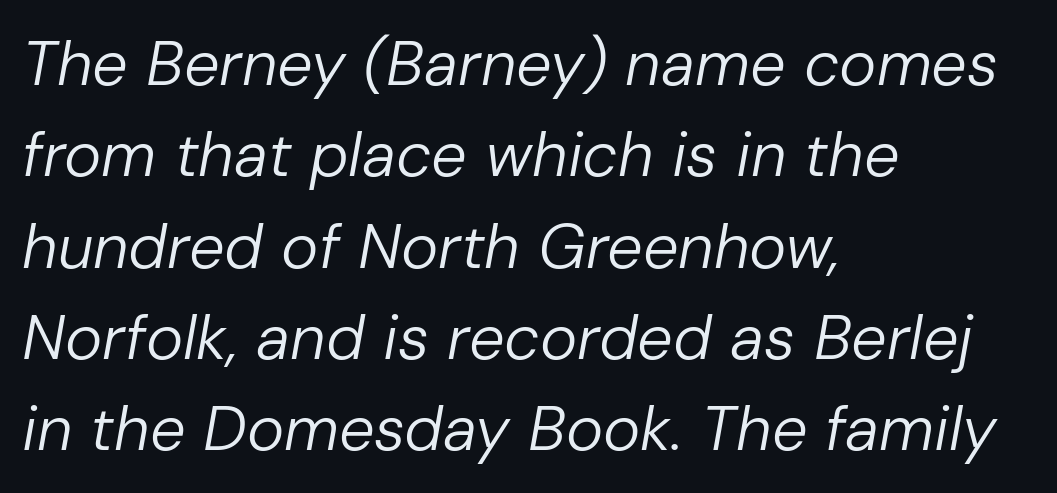
The image shows 63 px regular-weight type, italic (leaning right); set left-aligned, normal line spacing (1.45x), normal letter spacing, not underlined; low stroke contrast and a medium x-height.
